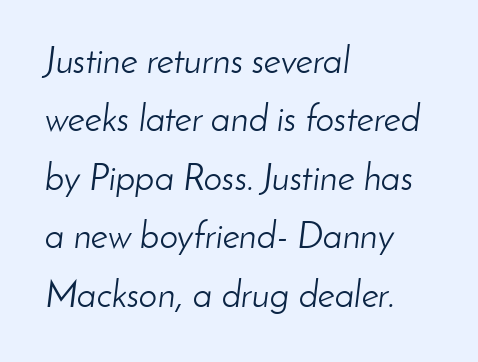
The ragged edge is on the right, which tells us the setting is flush left. Does the leading feel generous? No, just average. Compared with typical body copy, the letter spacing here is the same. The gap between lines stays unmarked. The whole block is typeset with a tilt. Stroke mass is kept to a normal reading level or below.
